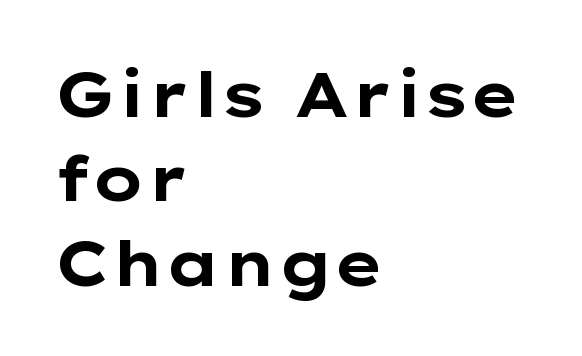
Q: Is the text bold? A: Yes.
Q: Is the text italic (slanted)? A: No, it is upright.
Q: Is the typeface a serif or a sans-serif typeface? A: Sans-serif.
Q: Is the text underlined? A: No.
Q: How is the paragraph aligned? A: Left-aligned.
Q: Is the spacing between letters normal or unusually wide? A: Normal.
Q: Is the spacing between lines tight, normal or loose? A: Normal.
Q: Width (condensed, normal, or wide)? A: Wide.
Q: Stroke contrast? A: Low.
Q: x-height? A: Medium.
Q: Monospaced? A: No.
